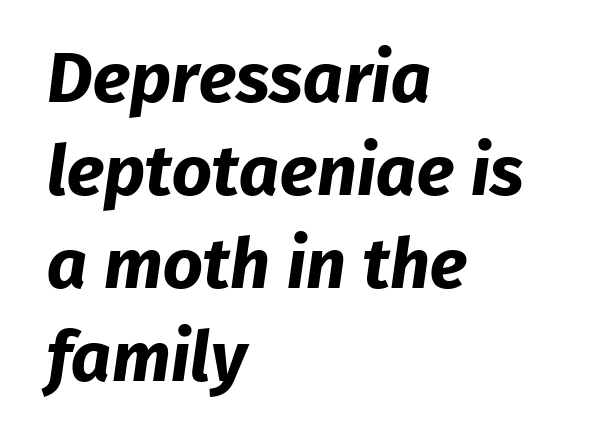
{"serif": "no", "bold": "yes", "weight": "bold", "width": "normal", "stroke_contrast": "low", "x_height": "medium", "monospaced": "no", "underline": "no", "align": "left", "line_spacing": "normal", "line_spacing_ratio": 1.33, "letter_spacing": "normal", "letter_spacing_em": 0.0, "glyph_px": 70}
